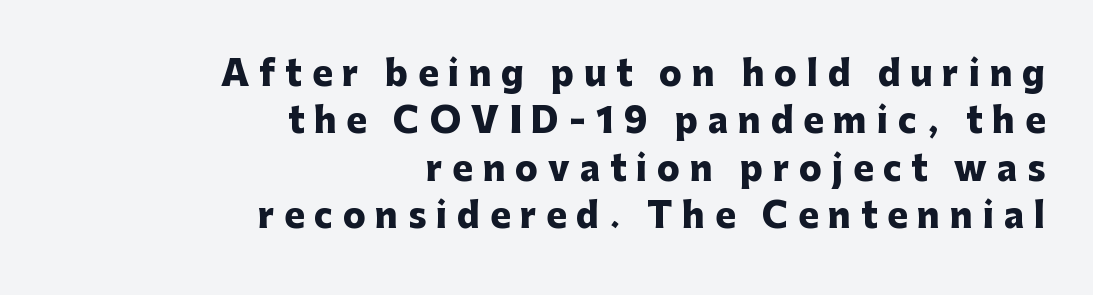
Q: Is the text bold? A: Yes.
Q: Is the text italic (slanted)? A: No, it is upright.
Q: Is the typeface a serif or a sans-serif typeface? A: Sans-serif.
Q: Is the text underlined? A: No.
Q: How is the paragraph aligned? A: Right-aligned.
Q: Is the spacing between letters normal or unusually wide? A: Unusually wide.
Q: Is the spacing between lines tight, normal or loose? A: Normal.
Q: Width (condensed, normal, or wide)? A: Normal.
Q: Stroke contrast? A: Low.
Q: x-height? A: Medium.
Q: Monospaced? A: No.
